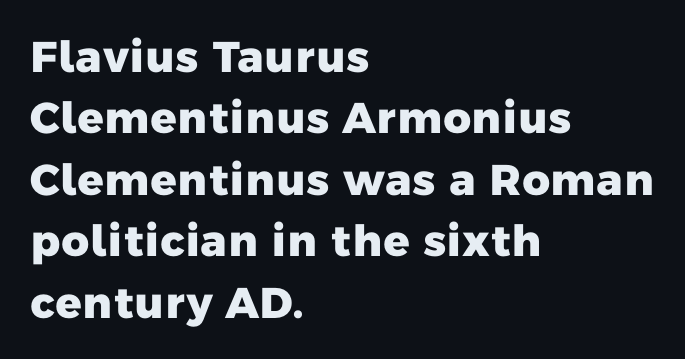
Q: Is the text bold? A: Yes.
Q: Is the typeface a serif or a sans-serif typeface? A: Sans-serif.
Q: Is the text underlined? A: No.
Q: How is the paragraph aligned? A: Left-aligned.
Q: Is the spacing between letters normal or unusually wide? A: Normal.
Q: Is the spacing between lines tight, normal or loose? A: Normal.
Q: Width (condensed, normal, or wide)? A: Normal.
Q: Stroke contrast? A: Low.
Q: x-height? A: Medium.
Q: Monospaced? A: No.
